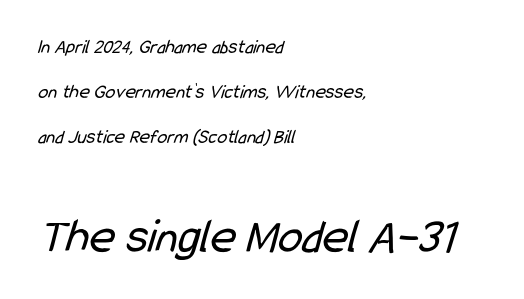
The image shows 49 px regular-weight, condensed sans-serif type; set left-aligned, loose line spacing (2.26x), normal letter spacing, not underlined; the second (bottom) block is 2.45x larger; low stroke contrast and a medium x-height.
